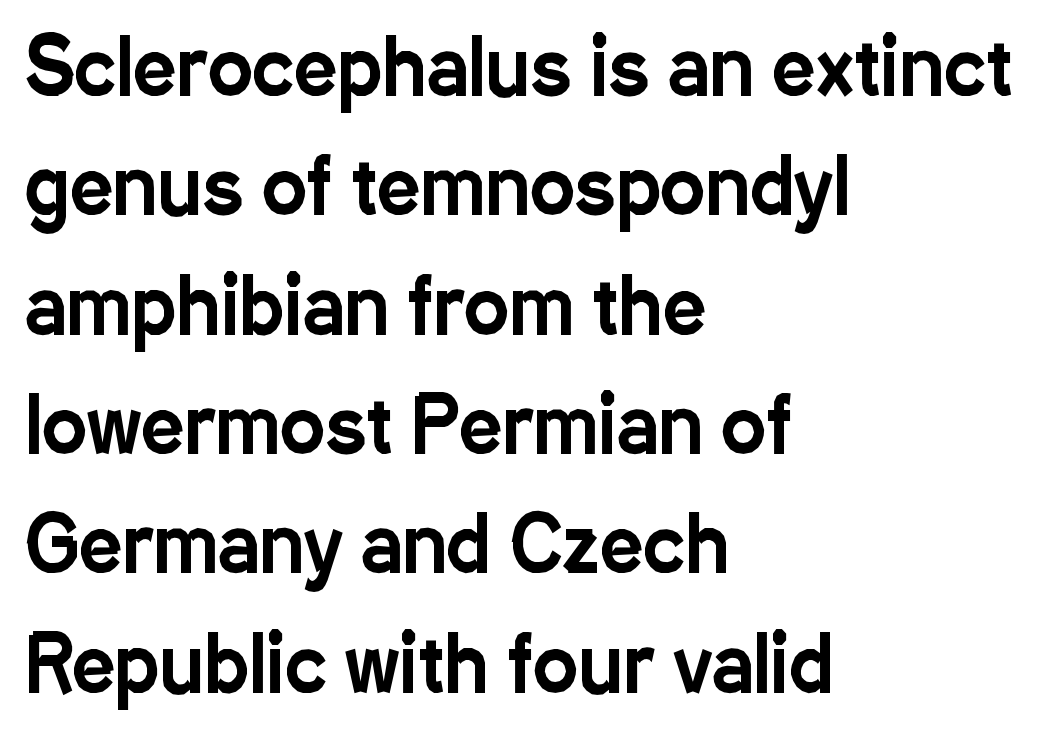
Caption: multi-line text, flush left, ragged right. Proportional: the letters do not fall into vertical columns. Upright lettering throughout. Nothing unusual about the tracking: characters are spaced as the font intends. You can tell from the bare stems that sans-serif type was used. The zone under the glyphs is completely vacant.
